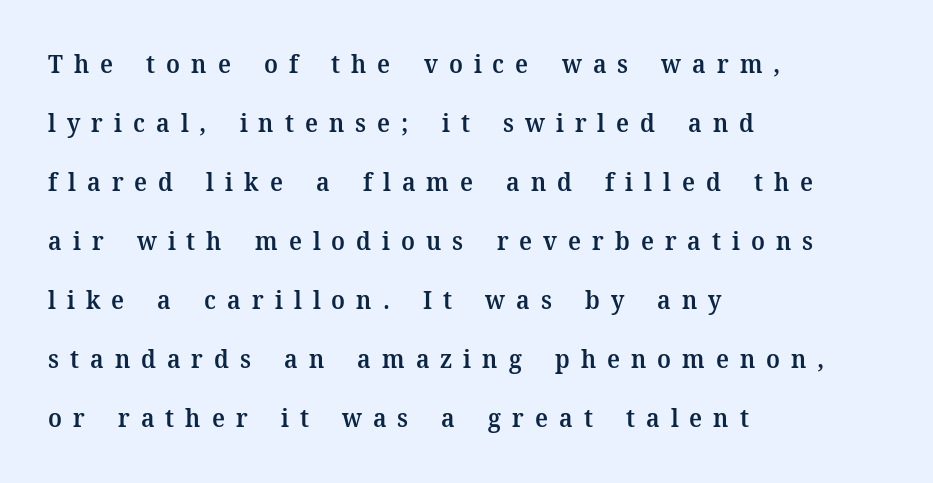
Q: Is the text bold? A: Semi-bold.
Q: Is the text italic (slanted)? A: No, it is upright.
Q: Is the text underlined? A: No.
Q: How is the paragraph aligned? A: Left-aligned.
Q: Is the spacing between letters normal or unusually wide? A: Unusually wide.
Q: Is the spacing between lines tight, normal or loose? A: Loose.
